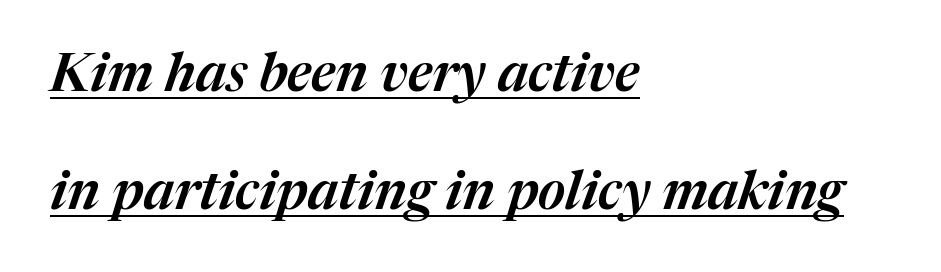
The image shows 53 px text type, italic (leaning right); set left-aligned, loose line spacing (2.22x), normal letter spacing, underlined; medium stroke contrast and a medium x-height.
